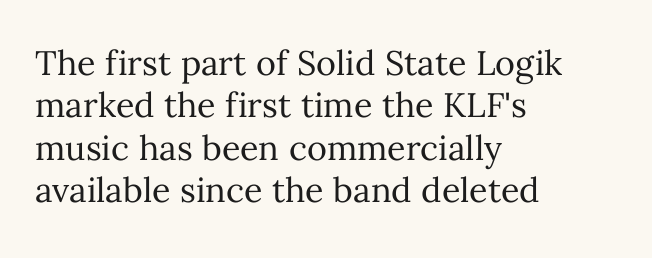
{"italic": "no", "bold": "no", "weight": "regular", "width": "normal", "stroke_contrast": "medium", "x_height": "medium", "monospaced": "no", "underline": "no", "align": "left", "line_spacing": "normal", "line_spacing_ratio": 1.25, "letter_spacing": "normal", "letter_spacing_em": 0.0, "glyph_px": 34}
